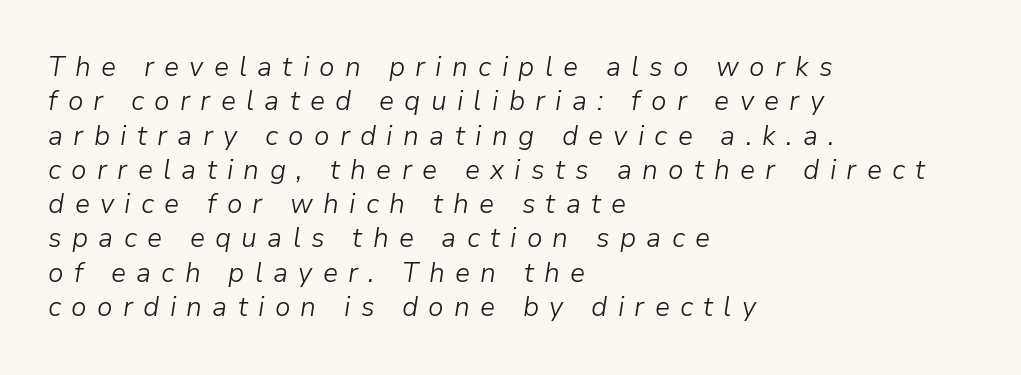
The image shows 27 px text type, italic (leaning right); set left-aligned, normal line spacing (1.27x), unusually wide letter spacing (+0.38 em), not underlined.
